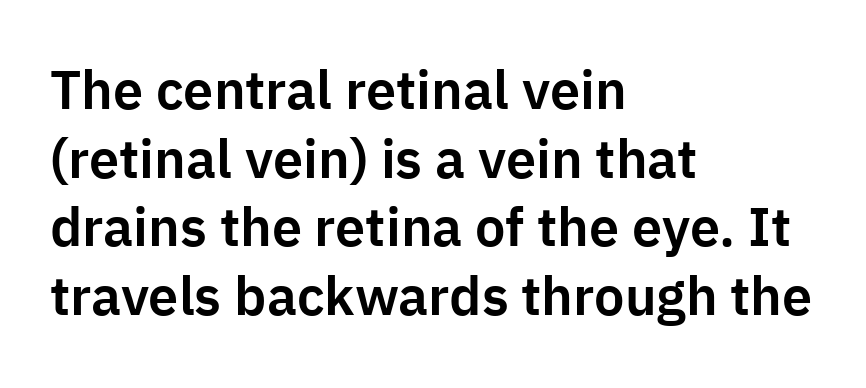
Q: Is the text italic (slanted)? A: No, it is upright.
Q: Is the typeface a serif or a sans-serif typeface? A: Sans-serif.
Q: Is the text underlined? A: No.
Q: How is the paragraph aligned? A: Left-aligned.
Q: Is the spacing between letters normal or unusually wide? A: Normal.
Q: Is the spacing between lines tight, normal or loose? A: Normal.
Q: Width (condensed, normal, or wide)? A: Normal.
Q: Stroke contrast? A: Low.
Q: x-height? A: Medium.
Q: Monospaced? A: No.
